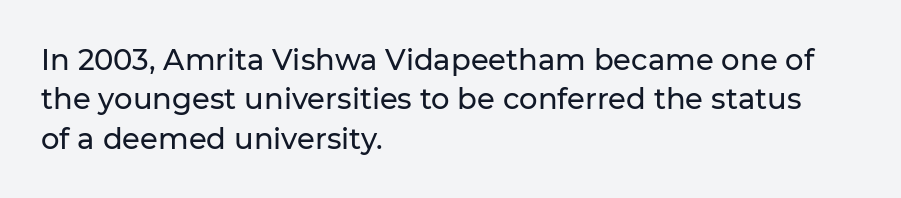
{"serif": "no", "italic": "no", "width": "normal", "stroke_contrast": "low", "x_height": "medium", "monospaced": "no", "underline": "no", "align": "left", "line_spacing": "normal", "line_spacing_ratio": 1.36, "letter_spacing": "normal", "letter_spacing_em": 0.0, "glyph_px": 29}
